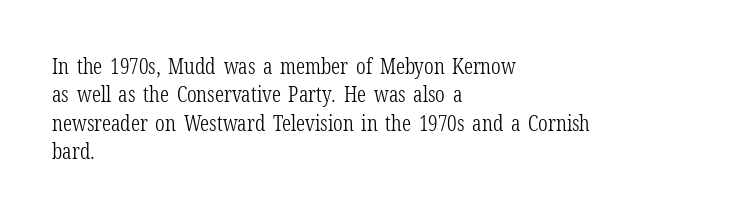
Rule under the text: the space is simply empty. Honestly, the letter spacing is just normal — you wouldn't notice it. The font's upright variant was chosen for this text. The strokes are not fattened; the text isn't bold. Layout note: lines flush left. The designer left line spacing at the default.
